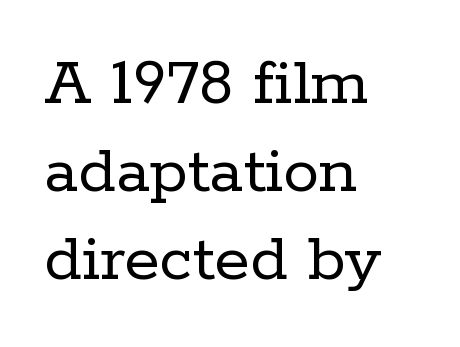
Q: Is the text bold? A: No.
Q: Is the text italic (slanted)? A: No, it is upright.
Q: Is the typeface a serif or a sans-serif typeface? A: Serif.
Q: Is the text underlined? A: No.
Q: How is the paragraph aligned? A: Left-aligned.
Q: Is the spacing between letters normal or unusually wide? A: Normal.
Q: Width (condensed, normal, or wide)? A: Normal.
Q: Stroke contrast? A: Low.
Q: x-height? A: Medium.
Q: Monospaced? A: No.
